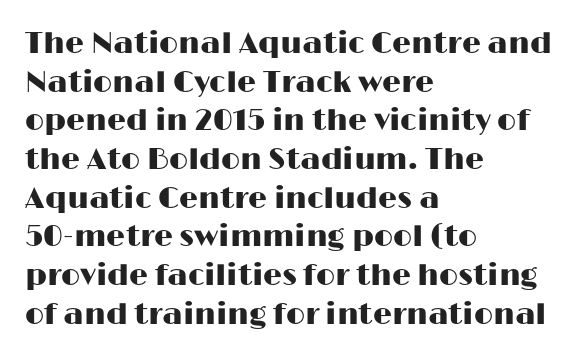
The specimen reads as upright at a glance. This sample keeps an unexceptional amount of space between lines. No feet cap the strokes, marking this as sans-serif type. Tracking here is standard; glyphs follow each other at the usual distance.
